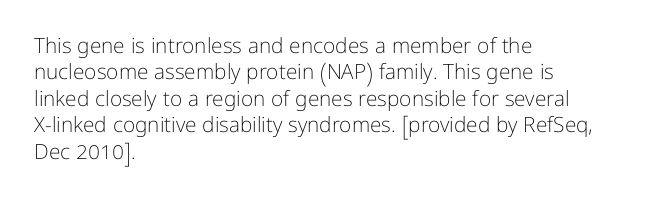
The image shows 21 px text type, upright; set left-aligned, normal line spacing (1.26x), normal letter spacing, not underlined.
